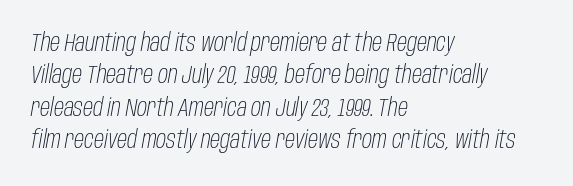
Q: Is the text bold? A: No.
Q: Is the text italic (slanted)? A: Yes, it leans right by about 10 degrees.
Q: Is the text underlined? A: No.
Q: How is the paragraph aligned? A: Left-aligned.
Q: Is the spacing between letters normal or unusually wide? A: Normal.
Q: Is the spacing between lines tight, normal or loose? A: Normal.
